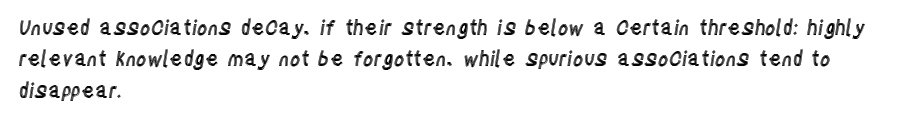
{"underline": "no", "align": "left", "line_spacing": "normal", "line_spacing_ratio": 1.57, "letter_spacing": "normal", "letter_spacing_em": 0.0, "glyph_px": 20}
